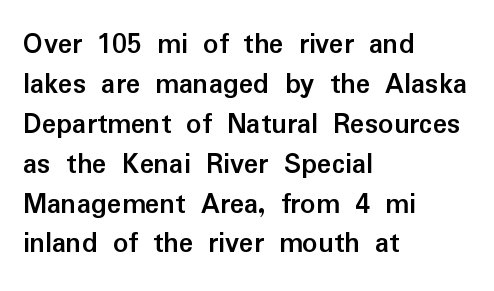
The image shows 30 px semibold sans-serif type, upright; set left-aligned, normal line spacing (1.33x), normal letter spacing, not underlined; low stroke contrast and a medium x-height.
